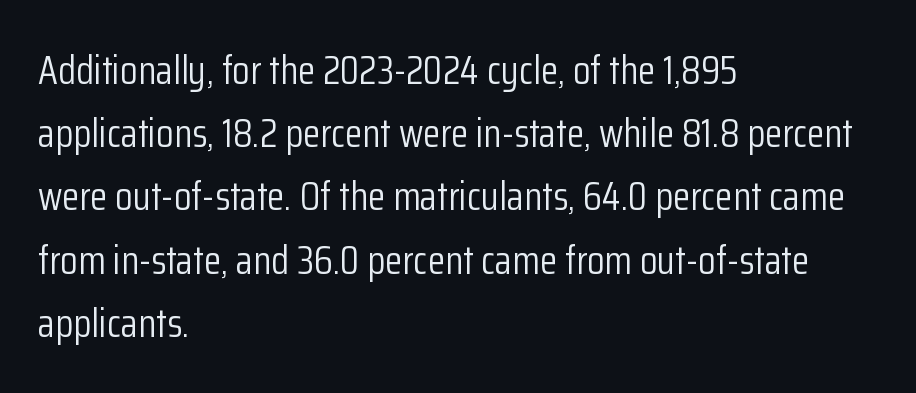
{"serif": "no", "italic": "no", "bold": "no", "weight": "light", "width": "condensed", "stroke_contrast": "low", "x_height": "medium", "monospaced": "no", "underline": "no", "align": "left", "line_spacing": "normal", "line_spacing_ratio": 1.58, "letter_spacing": "normal", "letter_spacing_em": 0.0, "glyph_px": 40}
